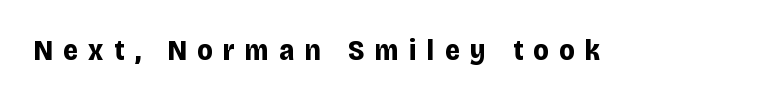
The image shows 29 px bold sans-serif type, upright; set unusually wide letter spacing (+0.36 em), not underlined; low stroke contrast and a large x-height.
